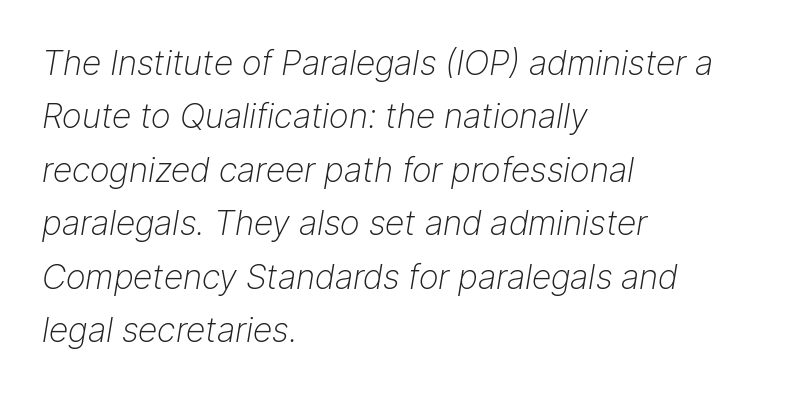
The image shows 34 px light type, italic (leaning right); set left-aligned, normal line spacing (1.57x), normal letter spacing, not underlined; low stroke contrast and a medium x-height.
